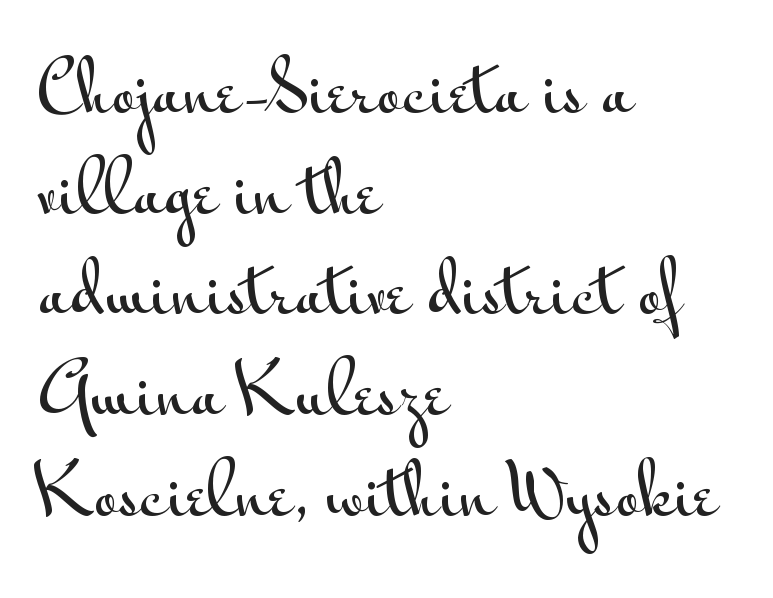
The image shows 68 px wide sans-serif type; set left-aligned, normal line spacing (1.48x), normal letter spacing, not underlined; medium stroke contrast and a small x-height.
